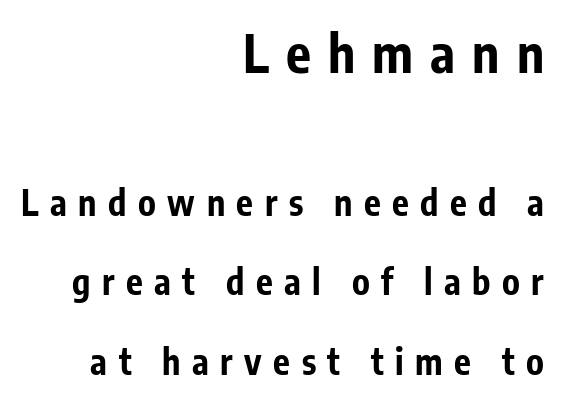
Q: Is the text bold? A: Yes.
Q: Is the text italic (slanted)? A: No, it is upright.
Q: Is the typeface a serif or a sans-serif typeface? A: Sans-serif.
Q: Is the text underlined? A: No.
Q: How is the paragraph aligned? A: Right-aligned.
Q: Is the spacing between letters normal or unusually wide? A: Unusually wide.
Q: Is the spacing between lines tight, normal or loose? A: Loose.
Q: Which block of text is set in a larger size, the first (top) or the second (bottom)? A: The first (top) one.
Q: Width (condensed, normal, or wide)? A: Condensed.
Q: Stroke contrast? A: Low.
Q: x-height? A: Medium.
Q: Monospaced? A: No.
